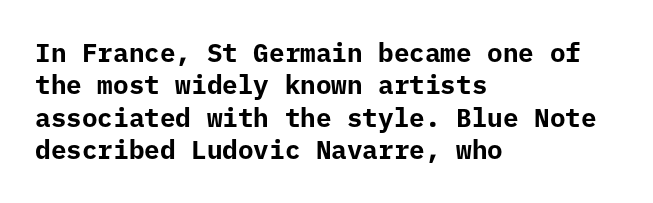
Interline gaps are of average width in this sample. Words float on clear page, feet unadorned. Weight check: bold — yes, fully. These lines were composed using upright roman letters.
